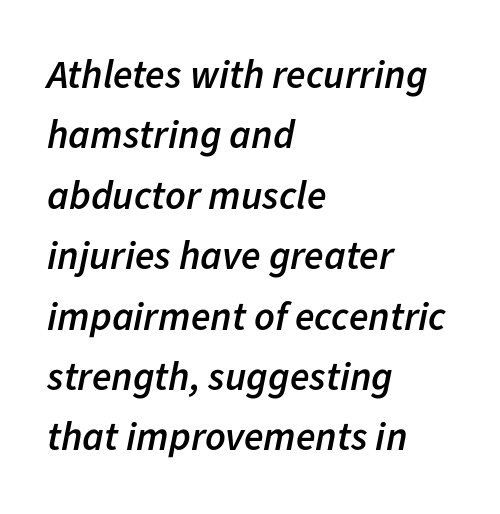
{"italic": "yes", "lean": "right", "slant_degrees": 11, "bold": "semi", "weight": "semibold", "width": "normal", "stroke_contrast": "low", "x_height": "medium", "monospaced": "no", "underline": "no", "align": "left", "line_spacing": "normal", "line_spacing_ratio": 1.51, "letter_spacing": "normal", "letter_spacing_em": 0.0, "glyph_px": 40}
